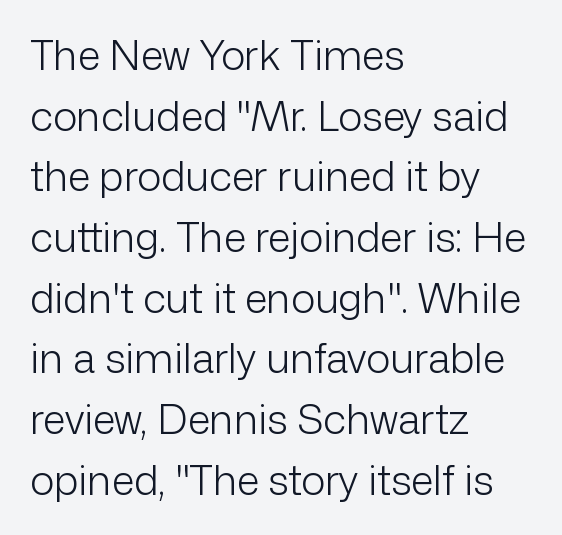
{"serif": "no", "italic": "no", "bold": "no", "weight": "light", "width": "normal", "stroke_contrast": "low", "x_height": "medium", "monospaced": "no", "underline": "no", "align": "left", "line_spacing": "normal", "line_spacing_ratio": 1.48, "letter_spacing": "normal", "letter_spacing_em": 0.0, "glyph_px": 41}
